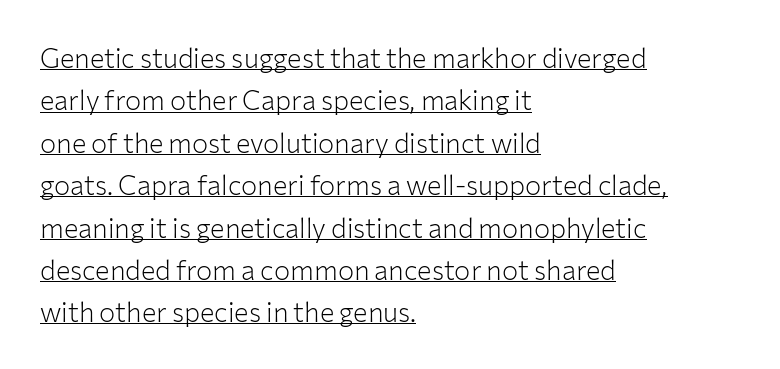
{"italic": "no", "bold": "no", "underline": "yes", "align": "left", "line_spacing": "normal", "line_spacing_ratio": 1.57, "letter_spacing": "normal", "letter_spacing_em": 0.0, "glyph_px": 27}
